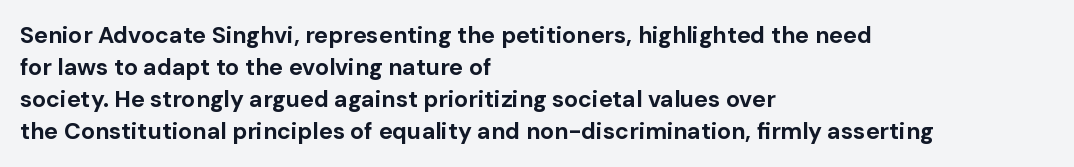
Q: Is the text bold? A: Yes.
Q: Is the text italic (slanted)? A: No, it is upright.
Q: Is the text underlined? A: No.
Q: How is the paragraph aligned? A: Left-aligned.
Q: Is the spacing between letters normal or unusually wide? A: Normal.
Q: Is the spacing between lines tight, normal or loose? A: Normal.
